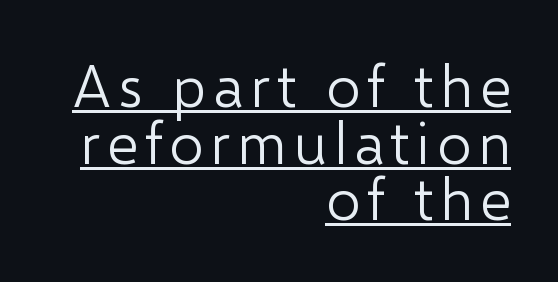
The typography opts for an upright posture over an oblique one. The letters look calm and open, with moderate or lighter stems. Has an underline been added? It has. Think of a printed novel: that variable character pitch is what you see here. This rendering uses right alignment, leaving the left contour irregular. The leading is snug, giving the passage a crowded texture.
